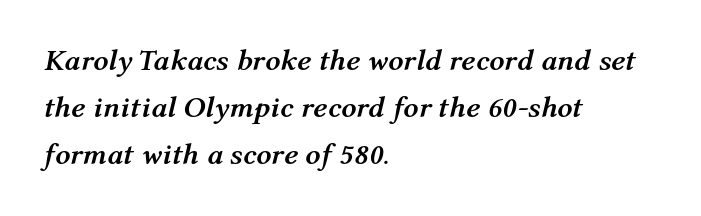
The image shows 30 px semibold type, italic (leaning right); set left-aligned, normal line spacing (1.57x), normal letter spacing, not underlined; medium stroke contrast and a medium x-height.
